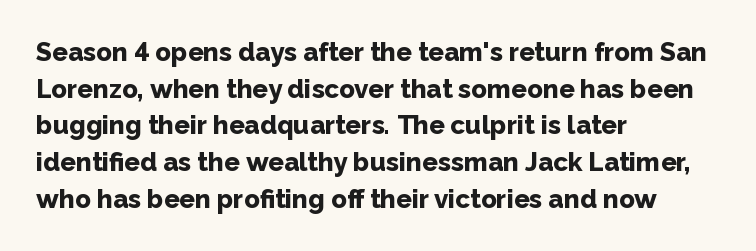
Q: Is the text bold? A: Yes.
Q: Is the text italic (slanted)? A: No, it is upright.
Q: Is the text underlined? A: No.
Q: How is the paragraph aligned? A: Left-aligned.
Q: Is the spacing between letters normal or unusually wide? A: Normal.
Q: Is the spacing between lines tight, normal or loose? A: Normal.
